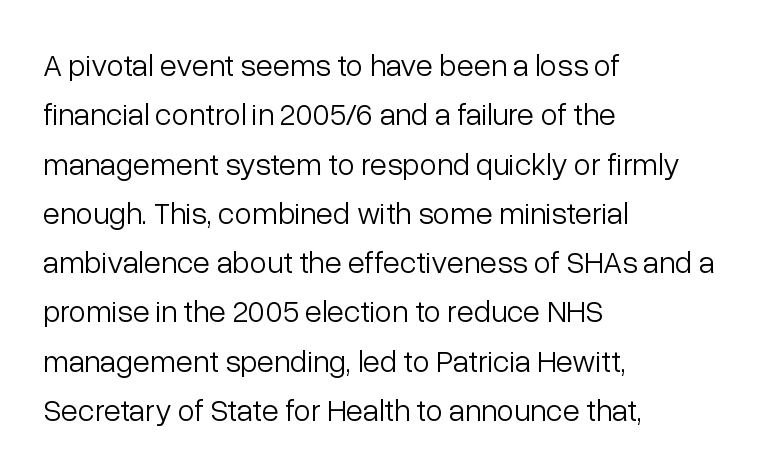
{"serif": "no", "italic": "no", "bold": "no", "weight": "light", "width": "normal", "stroke_contrast": "low", "x_height": "medium", "monospaced": "no", "underline": "no", "align": "left", "line_spacing": "normal", "line_spacing_ratio": 1.59, "letter_spacing": "normal", "letter_spacing_em": 0.0, "glyph_px": 31}
